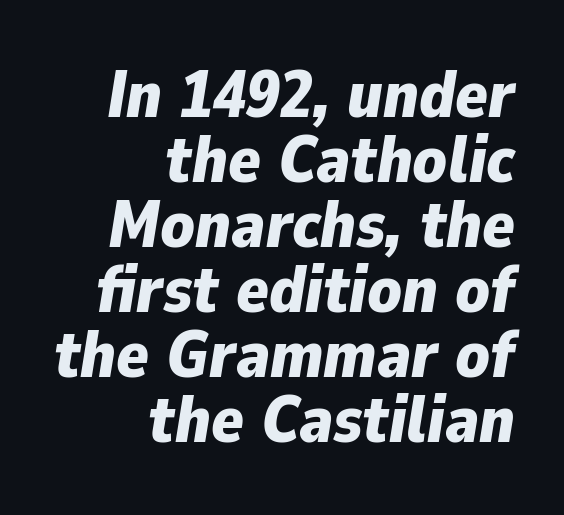
Characters follow at the spacing the type designer built in. Weight: bold. Check under the words: just untouched page. Does the copy run flush right? Yes — the right margin is perfectly even.
